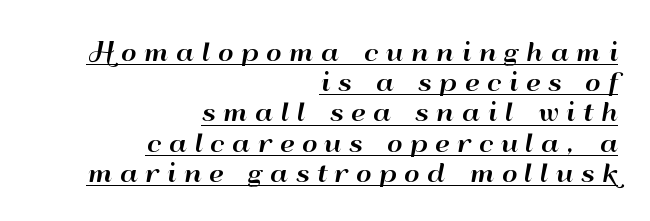
Q: Is the text italic (slanted)? A: Yes.
Q: Is the text underlined? A: Yes.
Q: How is the paragraph aligned? A: Right-aligned.
Q: Is the spacing between letters normal or unusually wide? A: Unusually wide.
Q: Is the spacing between lines tight, normal or loose? A: Normal.
